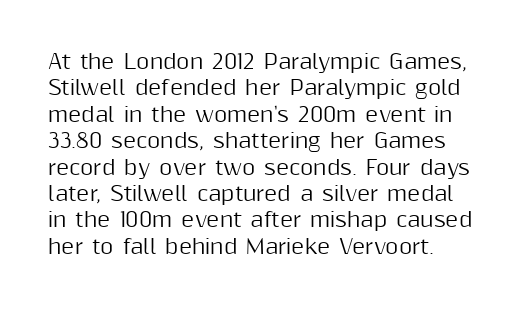
{"italic": "no", "underline": "no", "align": "left", "line_spacing": "normal", "line_spacing_ratio": 1.32, "letter_spacing": "normal", "letter_spacing_em": 0.0, "glyph_px": 20}
